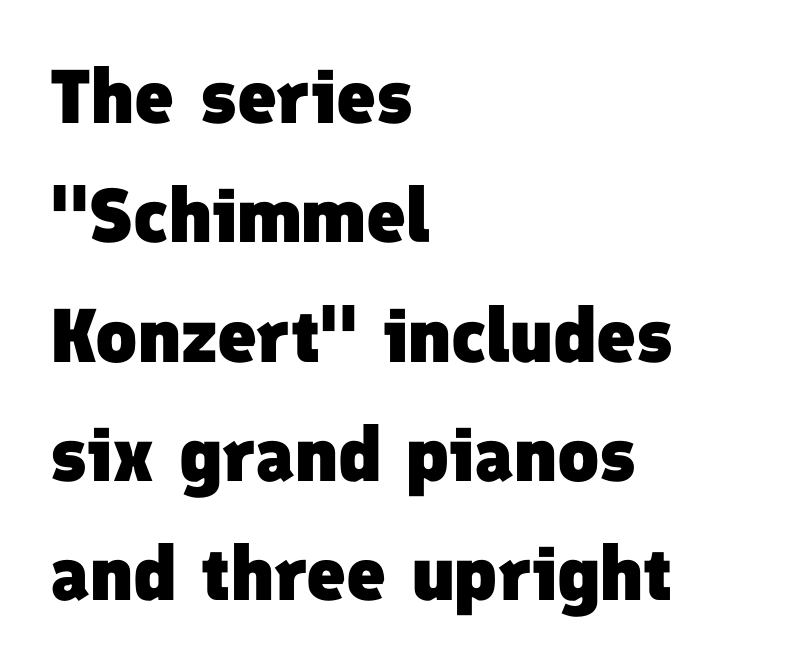
You can tell from the bare stems that sans-serif type was used. Leftover space on each line is placed entirely after the last word. Bare-footed words on every line. The lines sit at an ordinary, default distance from one another. The passage shown is emphatically bold.
